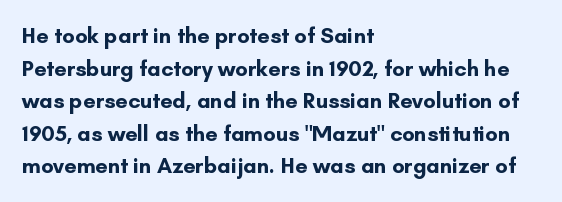
The image shows 22 px bold type, upright; set left-aligned, normal line spacing (1.48x), normal letter spacing, not underlined.
